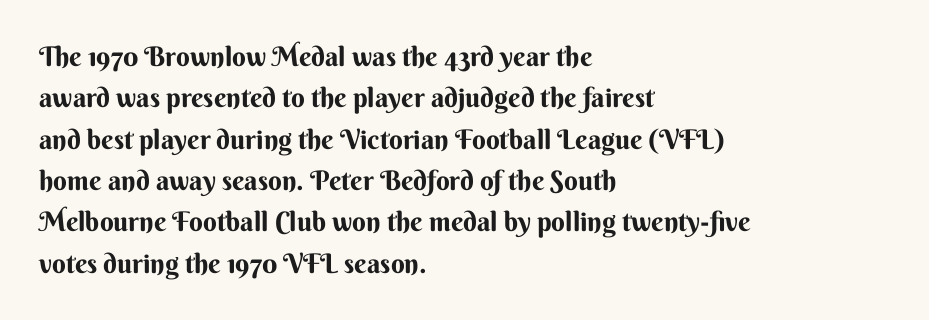
Q: Is the text italic (slanted)? A: No, it is upright.
Q: Is the text underlined? A: No.
Q: How is the paragraph aligned? A: Left-aligned.
Q: Is the spacing between letters normal or unusually wide? A: Normal.
Q: Is the spacing between lines tight, normal or loose? A: Normal.
